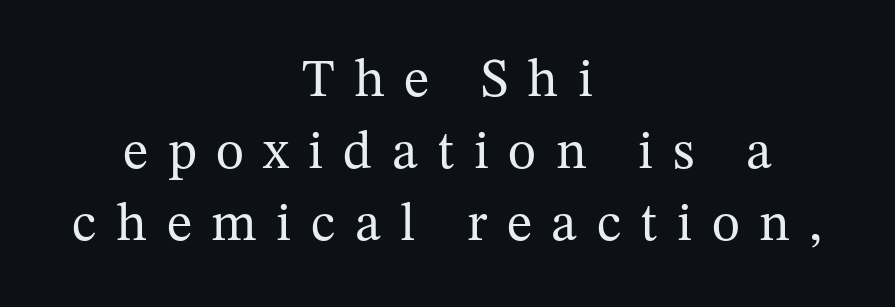
Q: Is the text bold? A: No.
Q: Is the text italic (slanted)? A: No, it is upright.
Q: Is the typeface a serif or a sans-serif typeface? A: Serif.
Q: Is the text underlined? A: No.
Q: How is the paragraph aligned? A: Centered.
Q: Is the spacing between letters normal or unusually wide? A: Unusually wide.
Q: Is the spacing between lines tight, normal or loose? A: Normal.
Q: Width (condensed, normal, or wide)? A: Normal.
Q: Stroke contrast? A: Medium.
Q: x-height? A: Medium.
Q: Monospaced? A: No.
